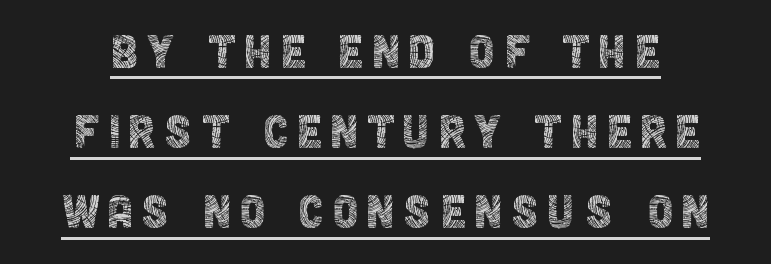
Q: Is the text bold? A: No.
Q: Is the text italic (slanted)? A: No, it is upright.
Q: Is the typeface a serif or a sans-serif typeface? A: Sans-serif.
Q: Is the text underlined? A: Yes.
Q: Is the spacing between lines tight, normal or loose? A: Normal.
Q: Width (condensed, normal, or wide)? A: Condensed.
Q: x-height? A: Large.
Q: Monospaced? A: No.
